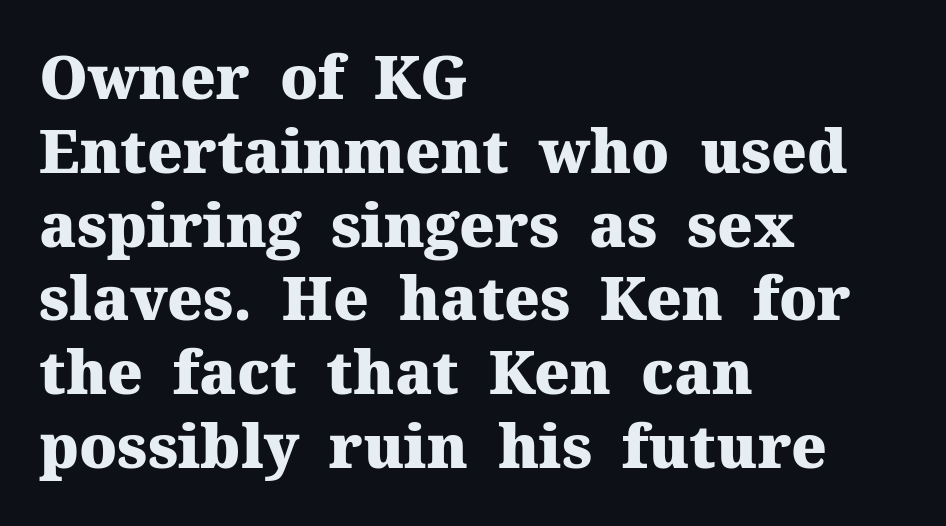
Q: Is the text bold? A: Yes.
Q: Is the text italic (slanted)? A: No, it is upright.
Q: Is the typeface a serif or a sans-serif typeface? A: Serif.
Q: Is the text underlined? A: No.
Q: How is the paragraph aligned? A: Left-aligned.
Q: Is the spacing between letters normal or unusually wide? A: Normal.
Q: Width (condensed, normal, or wide)? A: Normal.
Q: Stroke contrast? A: Medium.
Q: x-height? A: Medium.
Q: Monospaced? A: No.
